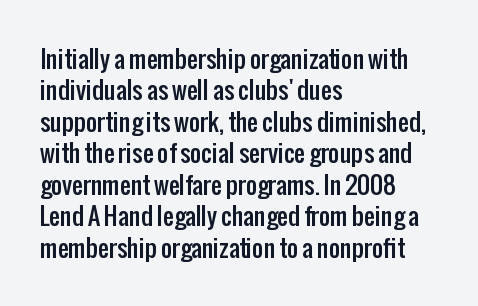
The image shows 24 px text type, upright; set left-aligned, normal line spacing (1.31x), normal letter spacing, not underlined.
